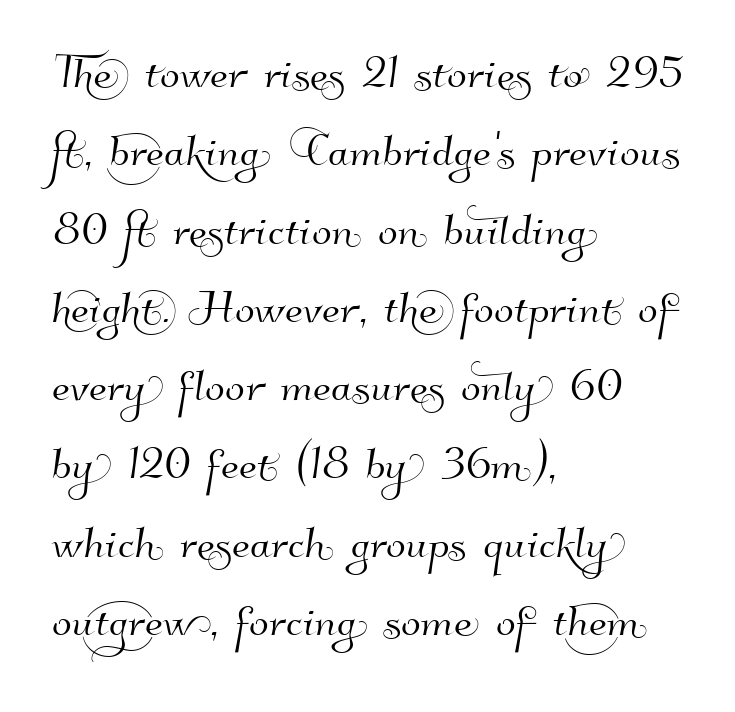
Q: Is the typeface a serif or a sans-serif typeface? A: Sans-serif.
Q: Is the text underlined? A: No.
Q: How is the paragraph aligned? A: Left-aligned.
Q: Is the spacing between letters normal or unusually wide? A: Normal.
Q: Is the spacing between lines tight, normal or loose? A: Normal.
Q: Width (condensed, normal, or wide)? A: Normal.
Q: Stroke contrast? A: High.
Q: x-height? A: Small.
Q: Monospaced? A: No.
